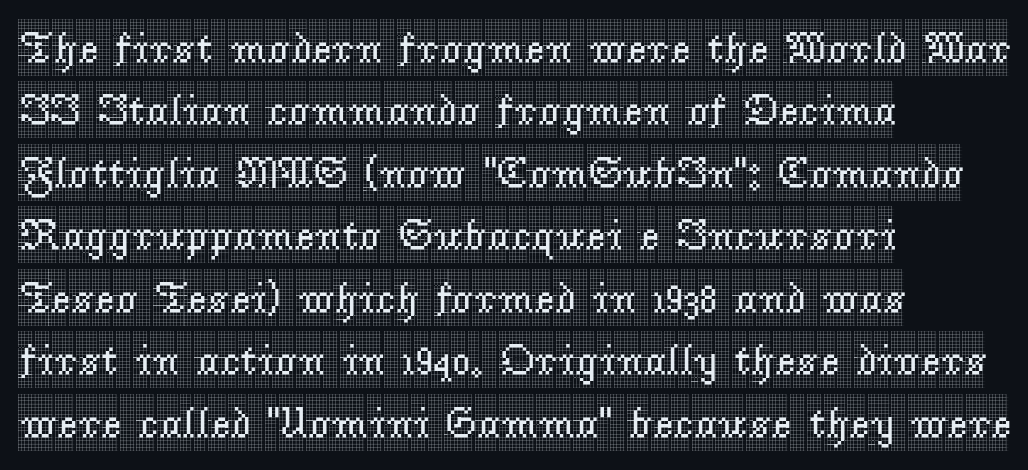
Q: Is the text italic (slanted)? A: No, it is upright.
Q: Is the typeface a serif or a sans-serif typeface? A: Serif.
Q: Is the text underlined? A: No.
Q: How is the paragraph aligned? A: Left-aligned.
Q: Is the spacing between letters normal or unusually wide? A: Normal.
Q: Is the spacing between lines tight, normal or loose? A: Normal.
Q: Width (condensed, normal, or wide)? A: Condensed.
Q: x-height? A: Large.
Q: Monospaced? A: No.
